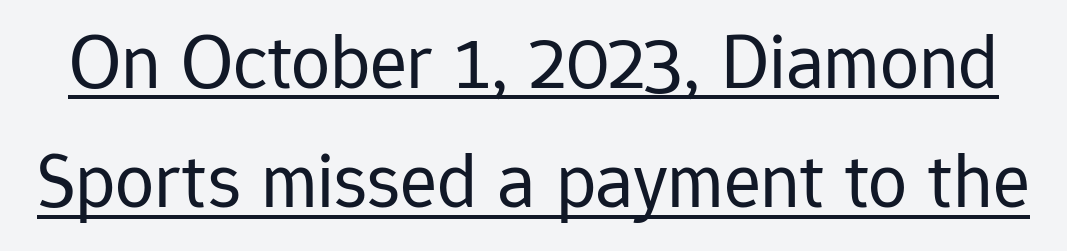
{"serif": "no", "italic": "no", "bold": "no", "weight": "regular", "width": "normal", "stroke_contrast": "low", "x_height": "medium", "monospaced": "no", "underline": "yes", "line_spacing": "normal", "line_spacing_ratio": 1.53, "letter_spacing": "normal", "letter_spacing_em": 0.0, "glyph_px": 78}
